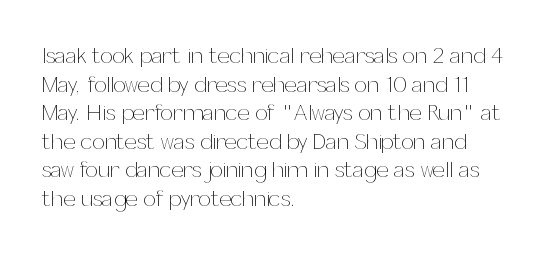
The image shows 22 px text type, upright; set left-aligned, normal line spacing (1.3x), normal letter spacing, not underlined.
